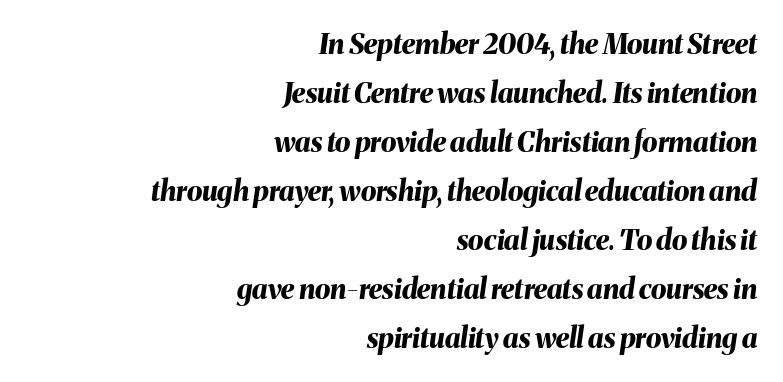
The image shows 28 px bold type, italic (leaning right); set right-aligned, line spacing 1.75x, normal letter spacing, not underlined; medium stroke contrast and a medium x-height.
